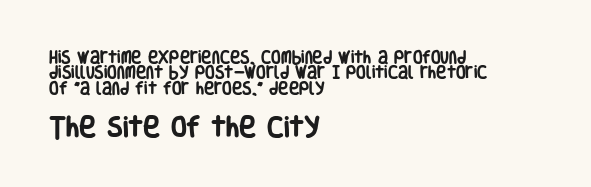
{"italic": "no", "bold": "yes", "underline": "no", "align": "left", "line_spacing": "tight", "line_spacing_ratio": 1.1, "letter_spacing": "normal", "letter_spacing_em": 0.0, "larger_block": "second", "size_ratio": 1.64, "glyph_px": 23}
